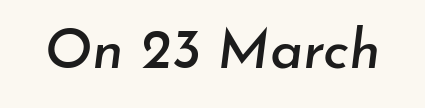
The passage shown is not underscored anywhere. These lines keep a tight, regular rhythm from letter to letter. Think of a printed novel: that variable character pitch is what you see here. The lettering tilts uniformly, giving the passage an italic look.
